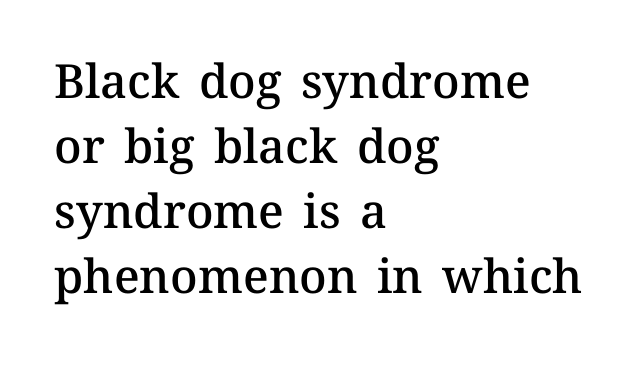
{"italic": "no", "bold": "semi", "weight": "semibold", "width": "normal", "stroke_contrast": "medium", "x_height": "medium", "monospaced": "no", "underline": "no", "align": "left", "line_spacing": "normal", "line_spacing_ratio": 1.38, "letter_spacing": "normal", "letter_spacing_em": 0.0, "glyph_px": 47}
